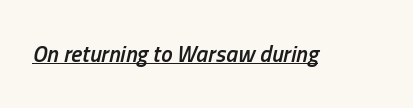
{"italic": "yes", "lean": "right", "slant_degrees": 13, "bold": "semi", "underline": "yes", "letter_spacing": "normal", "letter_spacing_em": 0.0, "glyph_px": 23}
